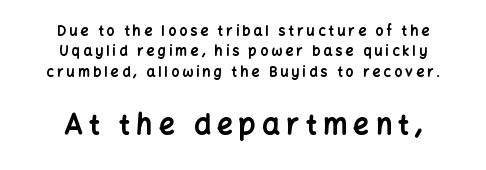
Q: Is the text bold? A: Yes.
Q: Is the text italic (slanted)? A: No, it is upright.
Q: Is the typeface a serif or a sans-serif typeface? A: Sans-serif.
Q: Is the text underlined? A: No.
Q: How is the paragraph aligned? A: Centered.
Q: Is the spacing between letters normal or unusually wide? A: Unusually wide.
Q: Is the spacing between lines tight, normal or loose? A: Normal.
Q: Which block of text is set in a larger size, the first (top) or the second (bottom)? A: The second (bottom) one.
Q: Width (condensed, normal, or wide)? A: Normal.
Q: Stroke contrast? A: Low.
Q: x-height? A: Medium.
Q: Monospaced? A: No.
